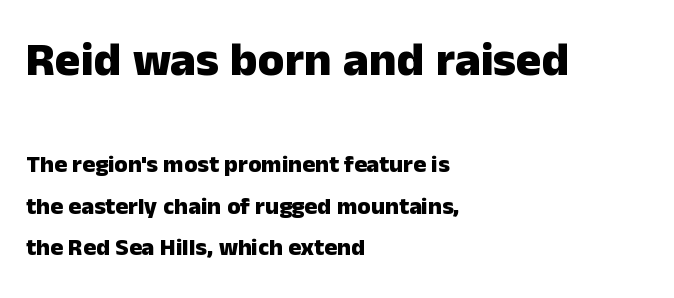
The image shows 48 px heavy sans-serif type, upright; set left-aligned, line spacing 1.73x, normal letter spacing, not underlined; the first (top) block is 2.0x larger; low stroke contrast and a medium x-height.
